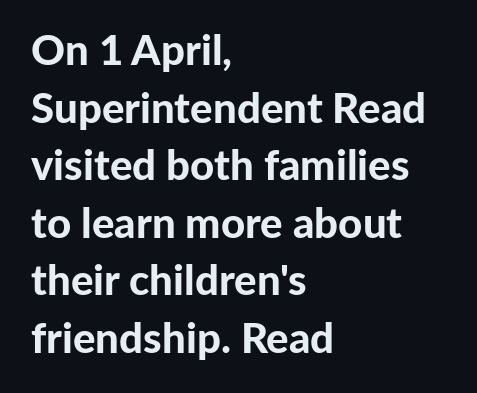
A typesetter would call this leading conventional body-copy spacing. The letters sit at their default tracking, neither squeezed nor spread. The designer went with a sans here, leaving each stem footless. The passage shown is emphatically bold. Every stem runs plumb, perpendicular to the baseline. Decoration check: the copy has no underline.
